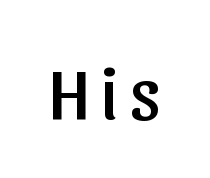
The image shows 71 px sans-serif type, upright; set not underlined; low stroke contrast and a medium x-height.
